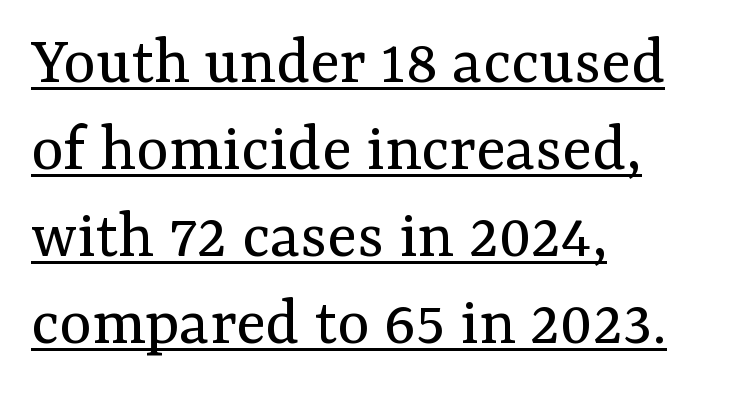
The image shows 69 px regular-weight serif type, upright; set left-aligned, normal line spacing (1.26x), normal letter spacing, underlined; medium stroke contrast and a medium x-height.
